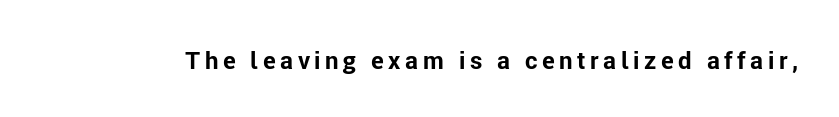
I'd describe the lettering as bold — thick and assertive. Quick note: underline off. It's the straight-up-and-down kind of type.
